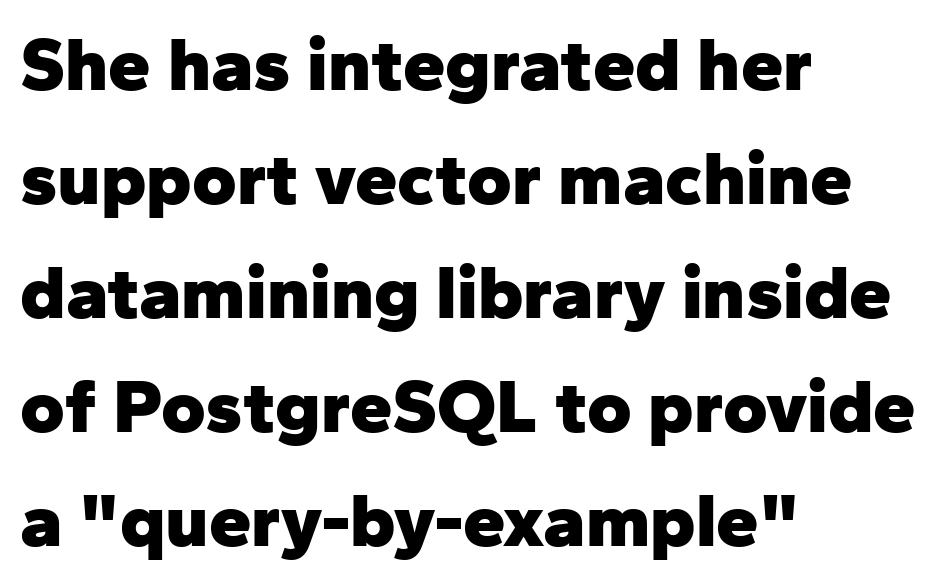
Think of a printed novel: that variable character pitch is what you see here. I'd call this a sans setting — the letters go barefoot. Does the copy run flush right? No — it runs flush left. Decoration check: the copy has no underline. Line spacing here is normal.
